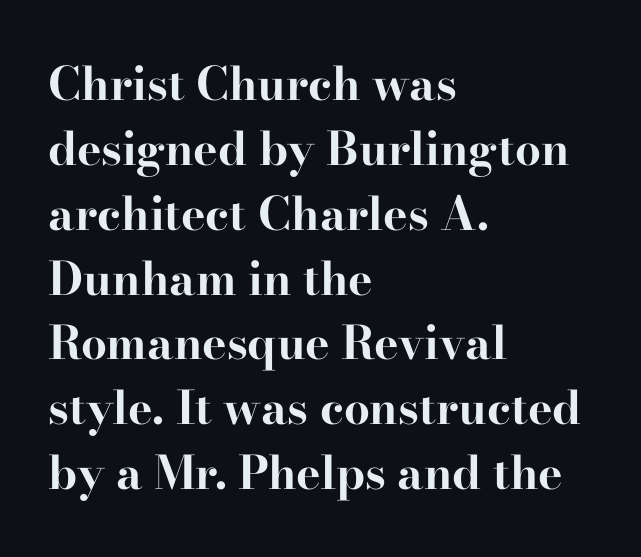
The image shows 46 px bold, wide serif type, upright; set left-aligned, normal line spacing (1.41x), normal letter spacing, not underlined; high stroke contrast and a small x-height.
